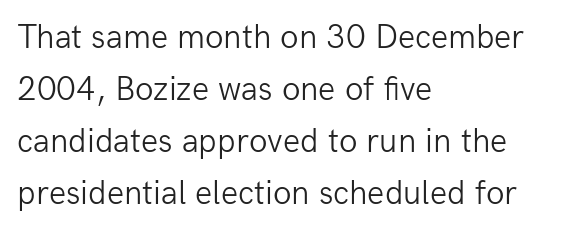
The image shows 34 px light sans-serif type, upright; set left-aligned, normal line spacing (1.53x), normal letter spacing, not underlined; low stroke contrast and a medium x-height.
